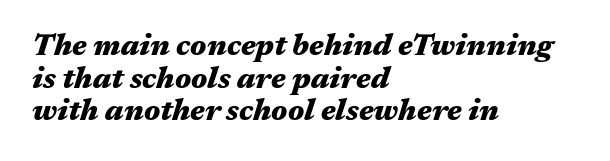
Q: Is the text bold? A: Yes.
Q: Is the text italic (slanted)? A: Yes, it leans right by about 17 degrees.
Q: Is the text underlined? A: No.
Q: How is the paragraph aligned? A: Left-aligned.
Q: Is the spacing between letters normal or unusually wide? A: Normal.
Q: Is the spacing between lines tight, normal or loose? A: Tight.
Q: Width (condensed, normal, or wide)? A: Wide.
Q: Stroke contrast? A: Medium.
Q: x-height? A: Medium.
Q: Monospaced? A: No.
